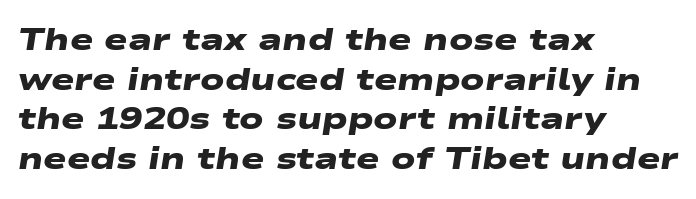
{"serif": "no", "bold": "yes", "weight": "heavy", "width": "wide", "stroke_contrast": "low", "x_height": "medium", "monospaced": "no", "underline": "no", "align": "left", "line_spacing": "normal", "line_spacing_ratio": 1.28, "letter_spacing": "normal", "letter_spacing_em": 0.0, "glyph_px": 31}
